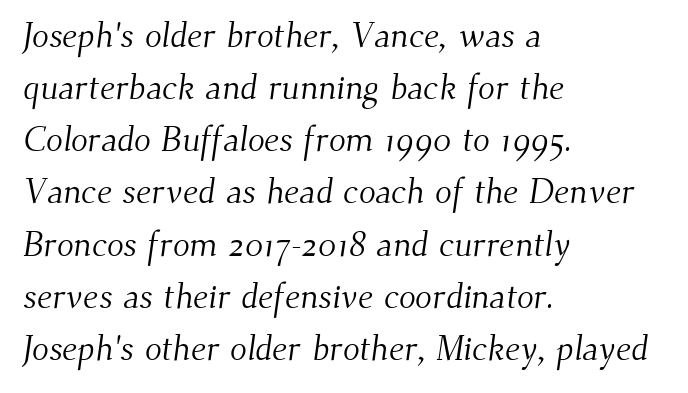
Between one letter and the next there's only the usual sliver of space. The letterforms sit at book weight or below. If you measured baseline to baseline, you'd find a middling distance. If you drew a ruler down the left edge, every line would touch it. The rendering uses natural spacing where letterforms have individual widths. This rendering features lettering with no underline.
